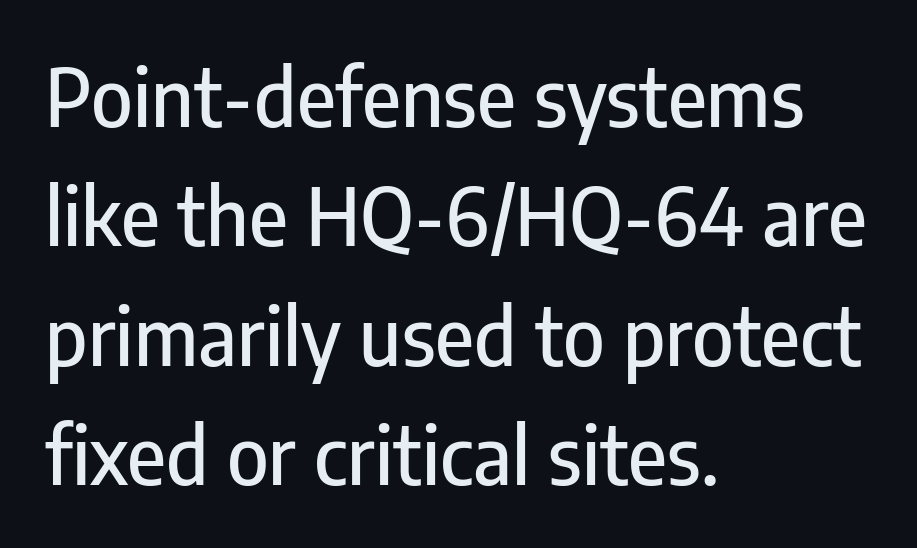
{"serif": "no", "italic": "no", "width": "condensed", "stroke_contrast": "low", "x_height": "medium", "monospaced": "no", "underline": "no", "align": "left", "line_spacing": "normal", "line_spacing_ratio": 1.51, "letter_spacing": "normal", "letter_spacing_em": 0.0, "glyph_px": 79}
